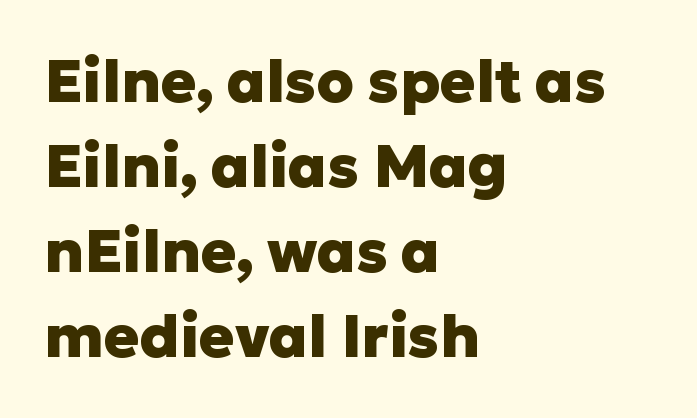
{"serif": "no", "italic": "no", "bold": "yes", "weight": "heavy", "width": "normal", "stroke_contrast": "low", "x_height": "medium", "monospaced": "no", "underline": "no", "align": "left", "line_spacing": "normal", "line_spacing_ratio": 1.44, "letter_spacing": "normal", "letter_spacing_em": 0.0, "glyph_px": 59}
